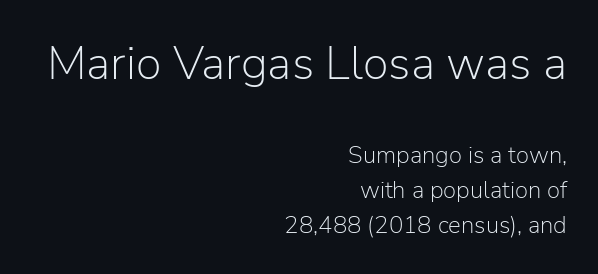
Q: Is the text bold? A: No.
Q: Is the text italic (slanted)? A: No, it is upright.
Q: Is the typeface a serif or a sans-serif typeface? A: Sans-serif.
Q: Is the text underlined? A: No.
Q: How is the paragraph aligned? A: Right-aligned.
Q: Is the spacing between letters normal or unusually wide? A: Normal.
Q: Is the spacing between lines tight, normal or loose? A: Normal.
Q: Which block of text is set in a larger size, the first (top) or the second (bottom)? A: The first (top) one.
Q: Width (condensed, normal, or wide)? A: Normal.
Q: Stroke contrast? A: Low.
Q: x-height? A: Medium.
Q: Monospaced? A: No.
